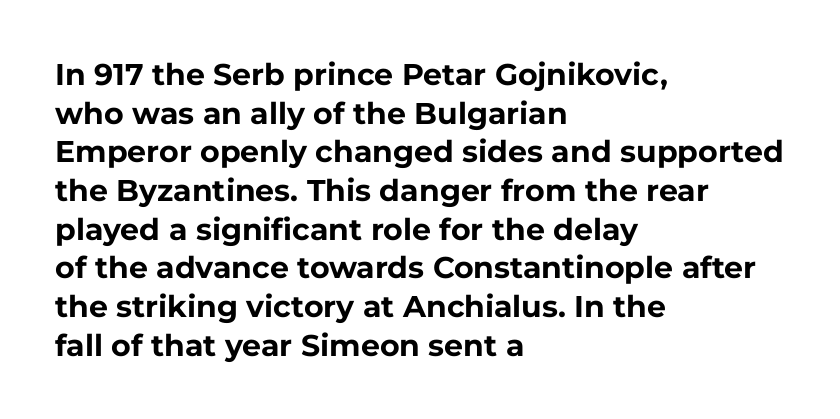
The image shows 30 px bold sans-serif type, upright; set left-aligned, normal line spacing (1.29x), normal letter spacing, not underlined; low stroke contrast and a medium x-height.
